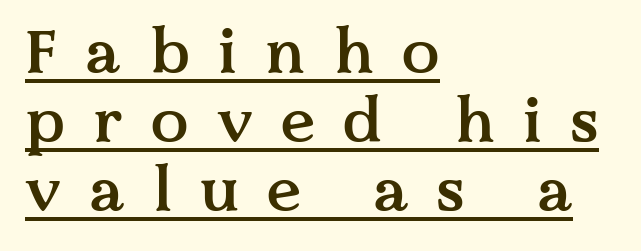
How would I describe the line gaps? Narrow and economical. Stroke thickness is moderately raised; the sample reads as semibold. Beneath each row of characters lies a ruled line. Classification — serif. Italic: no, the glyphs are upright roman. What stands out about the letter spacing? Its width — letters are far apart.
